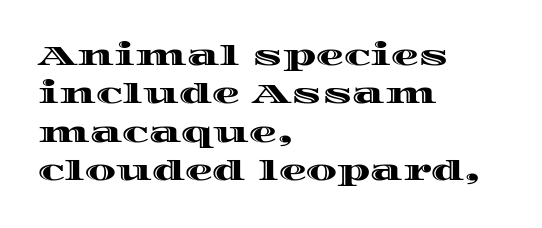
Q: Is the text italic (slanted)? A: No, it is upright.
Q: Is the text underlined? A: No.
Q: How is the paragraph aligned? A: Left-aligned.
Q: Is the spacing between letters normal or unusually wide? A: Normal.
Q: Is the spacing between lines tight, normal or loose? A: Normal.
Q: Width (condensed, normal, or wide)? A: Wide.
Q: x-height? A: Large.
Q: Monospaced? A: No.
